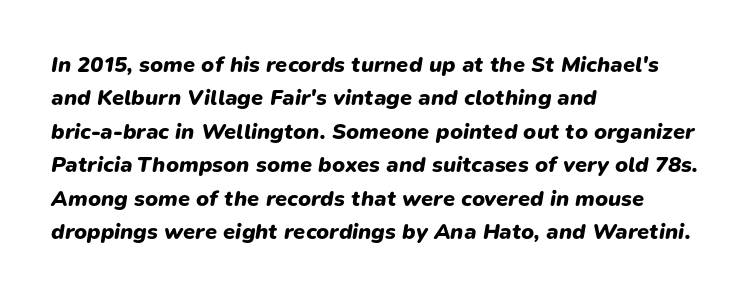
The image shows 22 px bold type, italic (leaning right); set left-aligned, normal line spacing (1.52x), normal letter spacing, not underlined.
